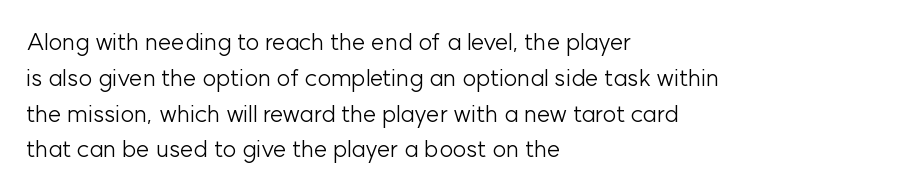
The image shows 24 px text type, upright; set left-aligned, normal line spacing (1.49x), normal letter spacing, not underlined.
